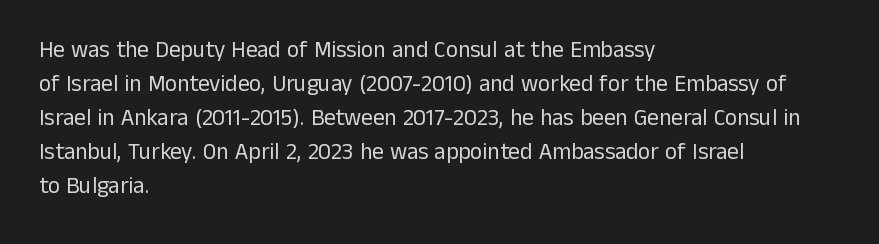
{"italic": "no", "bold": "no", "underline": "no", "align": "left", "line_spacing": "normal", "line_spacing_ratio": 1.48, "letter_spacing": "normal", "letter_spacing_em": 0.0, "glyph_px": 23}
